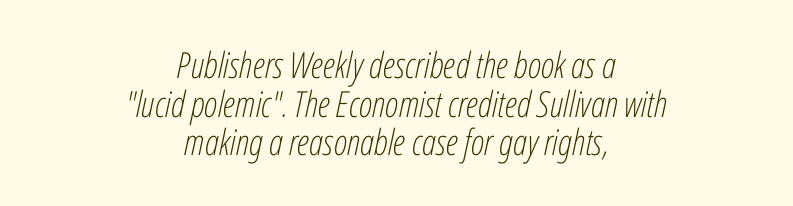
Q: Is the text bold? A: No.
Q: Is the text italic (slanted)? A: Yes, it leans right by about 12 degrees.
Q: Is the text underlined? A: No.
Q: How is the paragraph aligned? A: Centered.
Q: Is the spacing between letters normal or unusually wide? A: Normal.
Q: Is the spacing between lines tight, normal or loose? A: Tight.
Q: Width (condensed, normal, or wide)? A: Condensed.
Q: Stroke contrast? A: Low.
Q: x-height? A: Medium.
Q: Monospaced? A: No.
